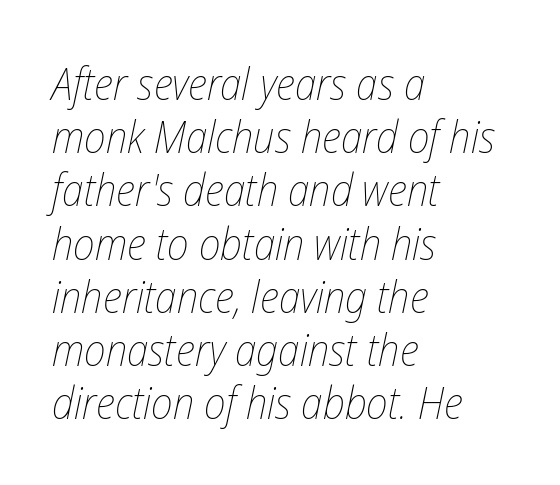
Vertical stems look standard width or narrower in stroke. Tracking value appears to be zero — textbook default spacing. Is this a fixed-width face? No — the glyphs have proportional, varying widths. Short and long lines alike share a common starting point at left. Notice how the stems are inclined rather than vertical — that's the hallmark of italics.
